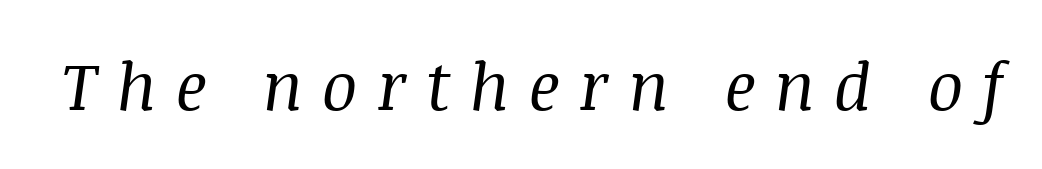
Q: Is the text bold? A: No.
Q: Is the text italic (slanted)? A: Yes, it leans right by about 8 degrees.
Q: Is the typeface a serif or a sans-serif typeface? A: Serif.
Q: Is the text underlined? A: No.
Q: Is the spacing between letters normal or unusually wide? A: Unusually wide.
Q: Width (condensed, normal, or wide)? A: Normal.
Q: Stroke contrast? A: Medium.
Q: x-height? A: Large.
Q: Monospaced? A: No.
